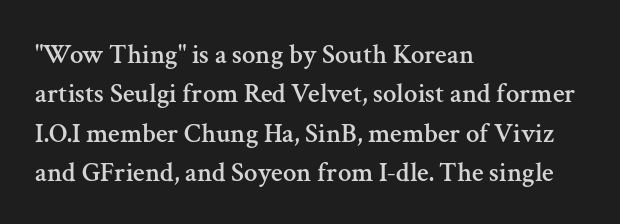
The image shows 27 px text type, upright; set left-aligned, normal line spacing (1.46x), normal letter spacing, not underlined.
